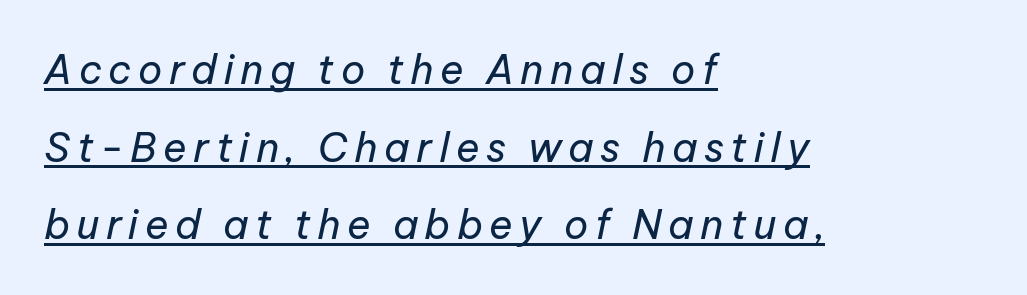
{"italic": "yes", "lean": "right", "slant_degrees": 12, "bold": "no", "weight": "regular", "width": "normal", "stroke_contrast": "low", "x_height": "medium", "monospaced": "no", "underline": "yes", "align": "left", "line_spacing": "loose", "line_spacing_ratio": 1.94, "glyph_px": 40}
